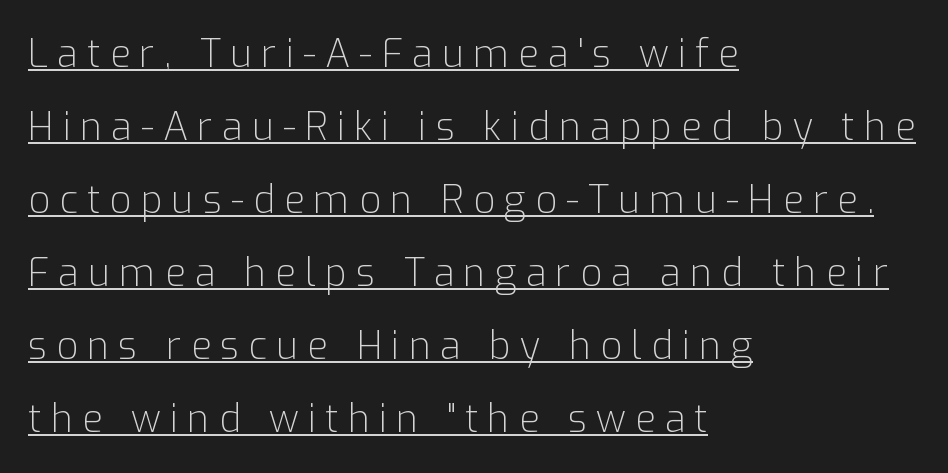
Q: Is the text bold? A: No.
Q: Is the text italic (slanted)? A: No, it is upright.
Q: Is the typeface a serif or a sans-serif typeface? A: Sans-serif.
Q: Is the text underlined? A: Yes.
Q: How is the paragraph aligned? A: Left-aligned.
Q: Is the spacing between letters normal or unusually wide? A: Unusually wide.
Q: Is the spacing between lines tight, normal or loose? A: Loose.
Q: Width (condensed, normal, or wide)? A: Normal.
Q: Stroke contrast? A: Low.
Q: x-height? A: Medium.
Q: Monospaced? A: No.
